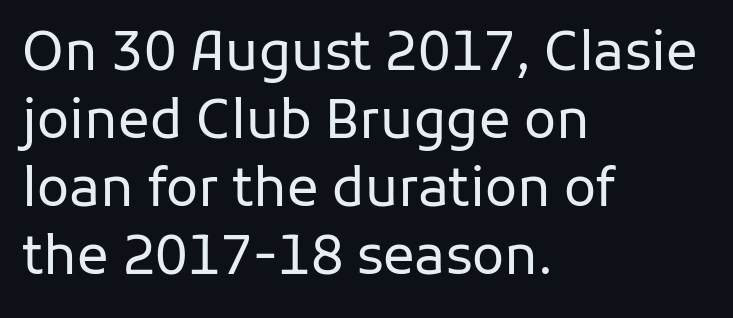
Q: Is the text bold? A: No.
Q: Is the text italic (slanted)? A: No, it is upright.
Q: Is the typeface a serif or a sans-serif typeface? A: Sans-serif.
Q: Is the text underlined? A: No.
Q: How is the paragraph aligned? A: Left-aligned.
Q: Is the spacing between letters normal or unusually wide? A: Normal.
Q: Is the spacing between lines tight, normal or loose? A: Normal.
Q: Width (condensed, normal, or wide)? A: Normal.
Q: Stroke contrast? A: Low.
Q: x-height? A: Medium.
Q: Monospaced? A: No.
